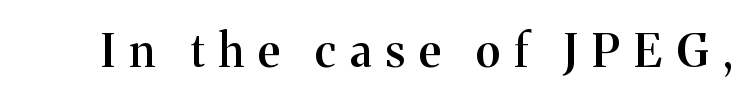
{"serif": "yes", "italic": "no", "bold": "semi", "weight": "semibold", "width": "normal", "stroke_contrast": "medium", "x_height": "medium", "monospaced": "no", "underline": "no", "letter_spacing": "wide", "letter_spacing_em": 0.31, "glyph_px": 46}
